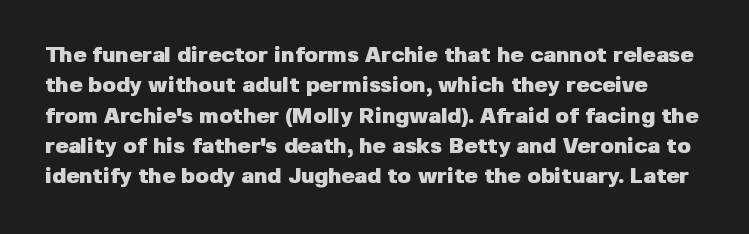
{"italic": "no", "bold": "yes", "underline": "no", "line_spacing": "normal", "line_spacing_ratio": 1.38, "letter_spacing": "normal", "letter_spacing_em": 0.0, "glyph_px": 22}
